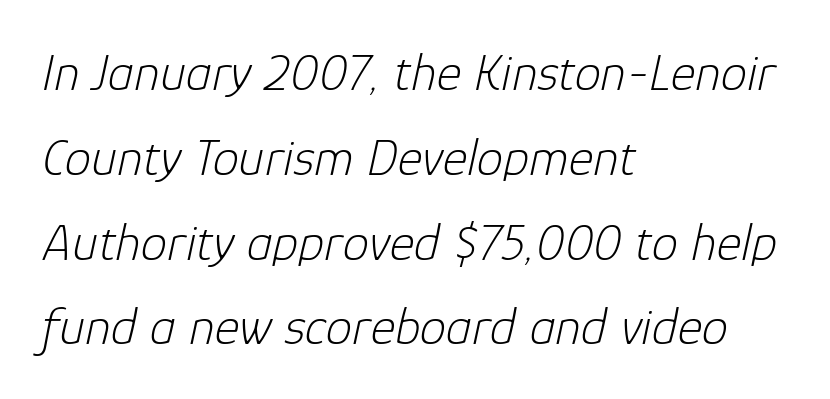
{"italic": "yes", "lean": "right", "slant_degrees": 12, "bold": "no", "weight": "light", "width": "normal", "stroke_contrast": "low", "x_height": "medium", "monospaced": "no", "underline": "no", "align": "left", "line_spacing": "normal", "line_spacing_ratio": 1.6, "letter_spacing": "normal", "letter_spacing_em": 0.0, "glyph_px": 53}
